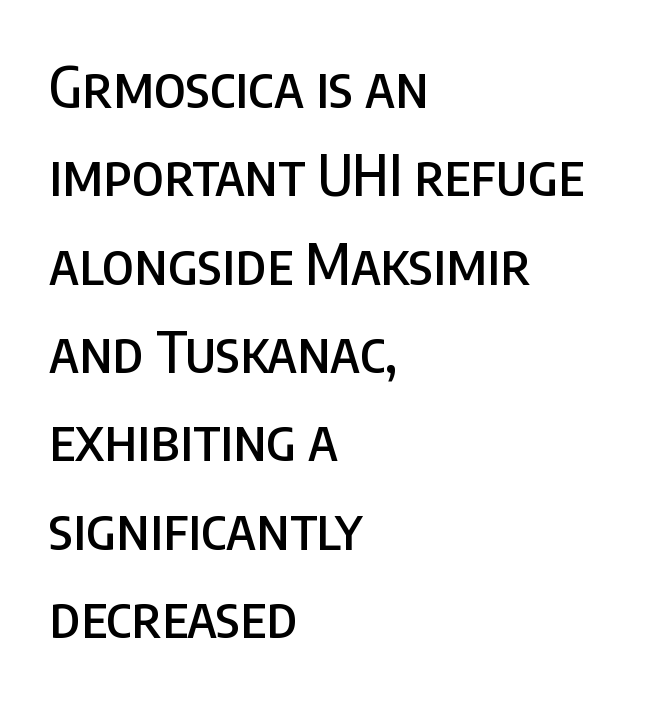
The image shows 57 px condensed sans-serif type, upright; set left-aligned, normal line spacing (1.55x), normal letter spacing, not underlined; low stroke contrast and a large x-height.
